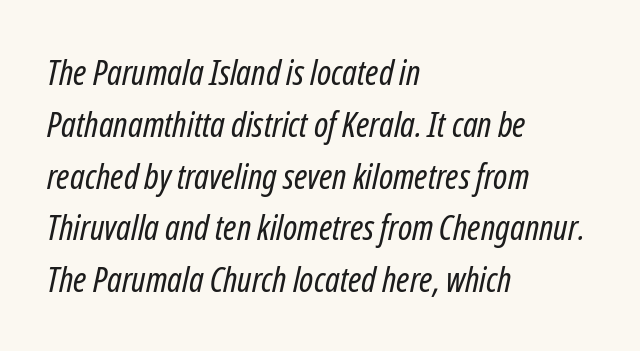
{"italic": "yes", "lean": "right", "slant_degrees": 12, "bold": "no", "weight": "regular", "width": "condensed", "stroke_contrast": "low", "x_height": "medium", "monospaced": "no", "underline": "no", "align": "left", "line_spacing": "normal", "line_spacing_ratio": 1.48, "letter_spacing": "normal", "letter_spacing_em": 0.0, "glyph_px": 35}
